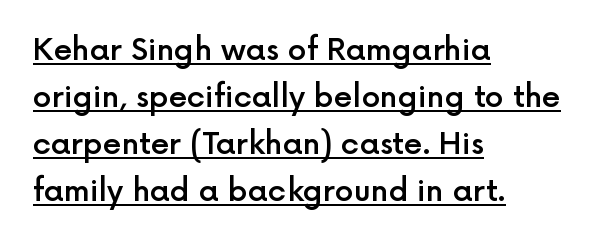
Successive baselines arrive at the customary interval. Glance below the letters and you will spot a drawn line. Line beginnings align vertically; line endings do not. These lines are rendered in a variable-pitch font.
